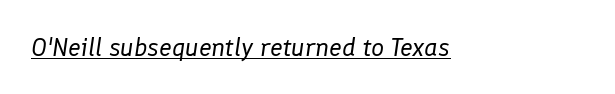
The letters sit at their default tracking, neither squeezed nor spread. In designer terms, the underline attribute is active on this setting. Posture: slanted. A quiet, ordinary-to-light weight characterises the typeface.
